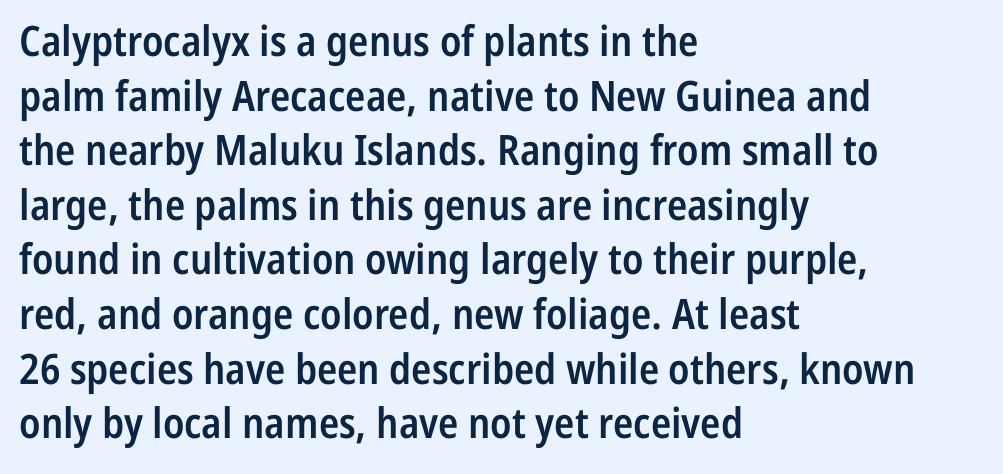
{"serif": "no", "italic": "no", "bold": "semi", "weight": "semibold", "width": "condensed", "stroke_contrast": "low", "x_height": "medium", "monospaced": "no", "underline": "no", "align": "left", "line_spacing": "normal", "line_spacing_ratio": 1.3, "letter_spacing": "normal", "letter_spacing_em": 0.0, "glyph_px": 42}
